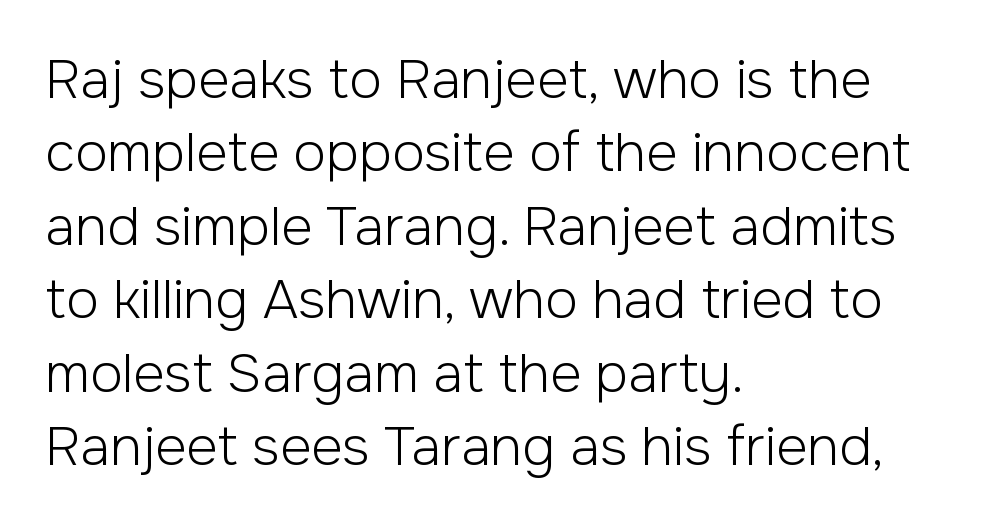
Each letter keeps its own natural width here, so spacing adapts to shape. Short and long lines alike share a common starting point at left. The tracking reads as untouched default to a designer's eye. These lines are composed in type without serifs.
